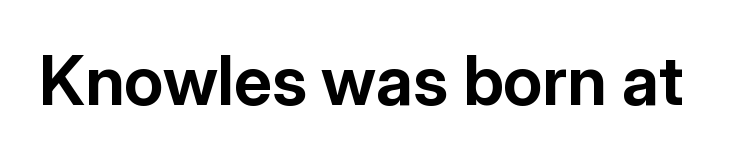
The letters advance in unequal steps, a hallmark of proportional type. Check under the words: just untouched page. Here the glyphs are tracked normally, forming tight word shapes. Pretty heavy lettering here — definitely bold. When letters stand straight like this, we call the style roman or upright. Font category for this specimen: sans-serif.
